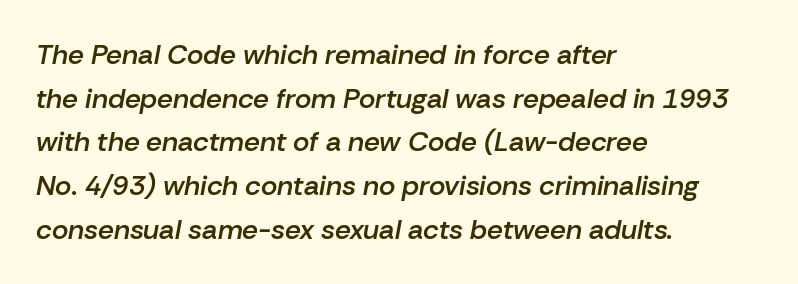
Reading down the block, your eye returns to a fixed left position each line. The face used here is rendered with its standard letterfit. Typographic density is moderately raised because the face is semibold. Only glyphs here, with clear space below each row. Does the lettering tilt? It does — this is italic.
